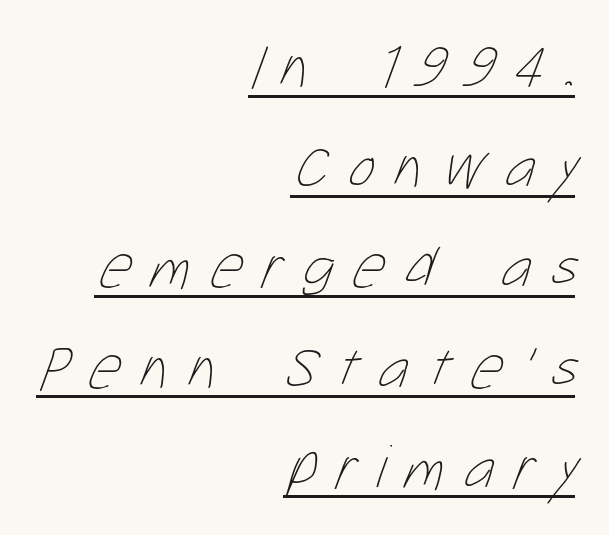
Heaviness? Minimal to ordinary, like unemphasized prose. This rendering widens character spacing well past its baseline value. Think of a printed novel: that variable character pitch is what you see here. Leading: standard. Descenders here cross a horizontal rule under the line.
